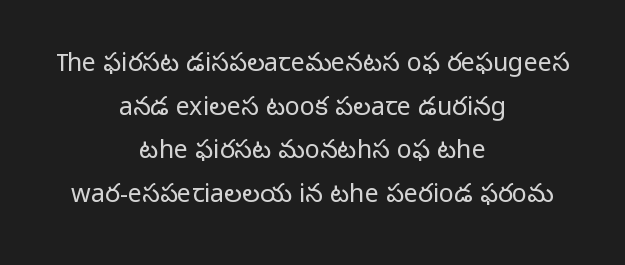
Q: Is the text bold? A: No.
Q: Is the text italic (slanted)? A: No, it is upright.
Q: Is the text underlined? A: No.
Q: How is the paragraph aligned? A: Centered.
Q: Is the spacing between letters normal or unusually wide? A: Normal.
